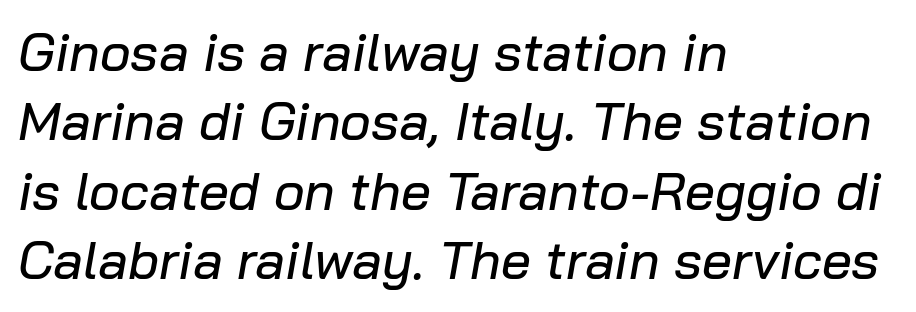
Q: Is the text italic (slanted)? A: Yes, it leans right by about 10 degrees.
Q: Is the text underlined? A: No.
Q: How is the paragraph aligned? A: Left-aligned.
Q: Is the spacing between letters normal or unusually wide? A: Normal.
Q: Is the spacing between lines tight, normal or loose? A: Normal.
Q: Width (condensed, normal, or wide)? A: Normal.
Q: Stroke contrast? A: Low.
Q: x-height? A: Medium.
Q: Monospaced? A: No.
